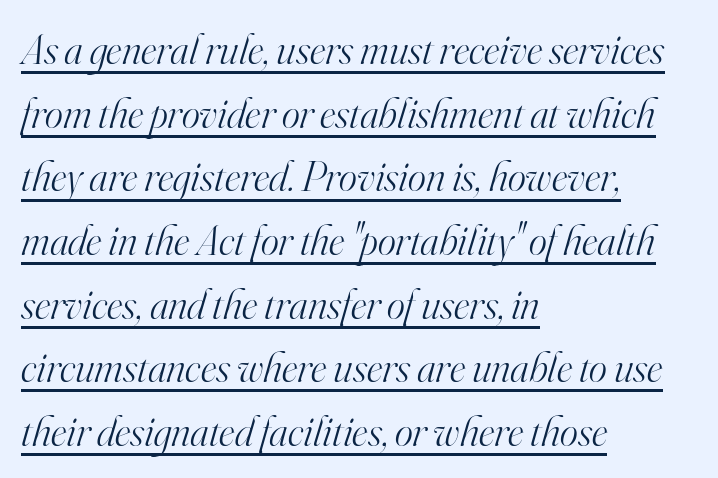
{"serif": "yes", "italic": "yes", "lean": "right", "slant_degrees": 16, "bold": "no", "weight": "light", "width": "normal", "stroke_contrast": "high", "x_height": "small", "monospaced": "no", "underline": "yes", "align": "left", "line_spacing": "normal", "line_spacing_ratio": 1.48, "letter_spacing": "normal", "letter_spacing_em": 0.0, "glyph_px": 43}
